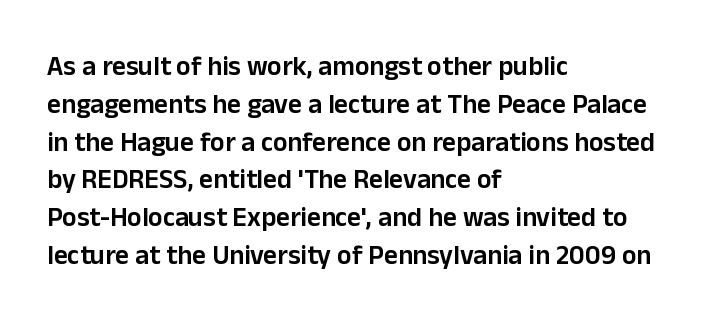
{"italic": "no", "bold": "semi", "underline": "no", "align": "left", "line_spacing": "normal", "line_spacing_ratio": 1.4, "letter_spacing": "normal", "letter_spacing_em": 0.0, "glyph_px": 27}
